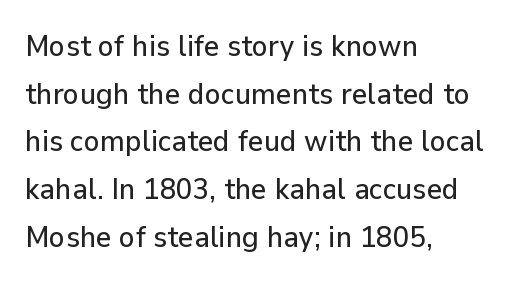
{"serif": "no", "italic": "no", "width": "normal", "stroke_contrast": "low", "x_height": "medium", "monospaced": "no", "underline": "no", "align": "left", "line_spacing": "normal", "line_spacing_ratio": 1.59, "letter_spacing": "normal", "letter_spacing_em": 0.0, "glyph_px": 30}
